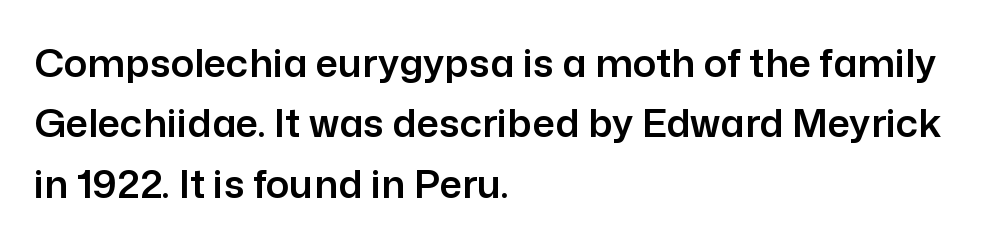
In terms of letterform style, serifs are entirely absent. Regular leading. The string is rendered with underlining switched off. Does the lettering tilt? It doesn't — this is upright. This rendering uses left alignment, leaving the right contour irregular. Proportional: the letters do not fall into vertical columns.
